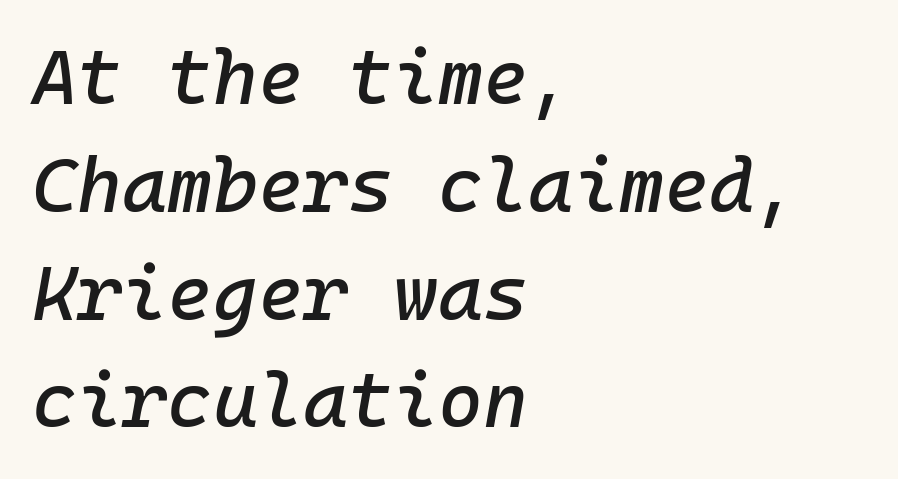
{"italic": "yes", "lean": "right", "slant_degrees": 10, "width": "normal", "stroke_contrast": "low", "x_height": "medium", "monospaced": "yes", "underline": "no", "align": "left", "line_spacing": "normal", "line_spacing_ratio": 1.4, "letter_spacing": "normal", "letter_spacing_em": 0.0, "glyph_px": 77}
